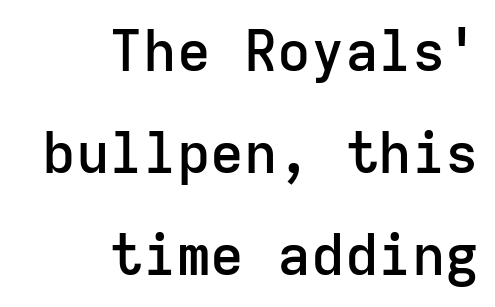
It's the straight-up-and-down kind of type. Which margin do the lines hug? The right one — the left edge is uneven. The passage shown is not underscored anywhere. Spacing between characters is what you'd get straight out of the box. Fixed-width glyphs throughout — classic coding-font behaviour. Does the weight exceed regular? Yes, but only to semibold.
